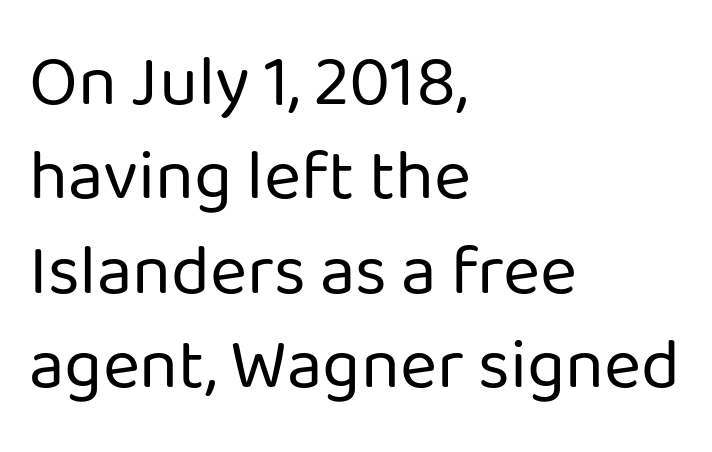
{"serif": "no", "italic": "no", "bold": "no", "weight": "regular", "width": "normal", "stroke_contrast": "low", "x_height": "medium", "monospaced": "no", "underline": "no", "align": "left", "line_spacing": "normal", "line_spacing_ratio": 1.33, "letter_spacing": "normal", "letter_spacing_em": 0.0, "glyph_px": 71}
